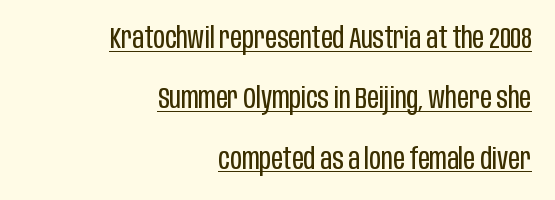
Q: Is the text bold? A: No.
Q: Is the text italic (slanted)? A: No, it is upright.
Q: Is the typeface a serif or a sans-serif typeface? A: Sans-serif.
Q: Is the text underlined? A: Yes.
Q: How is the paragraph aligned? A: Right-aligned.
Q: Is the spacing between letters normal or unusually wide? A: Normal.
Q: Is the spacing between lines tight, normal or loose? A: Loose.
Q: Width (condensed, normal, or wide)? A: Condensed.
Q: Stroke contrast? A: Low.
Q: x-height? A: Large.
Q: Monospaced? A: No.
